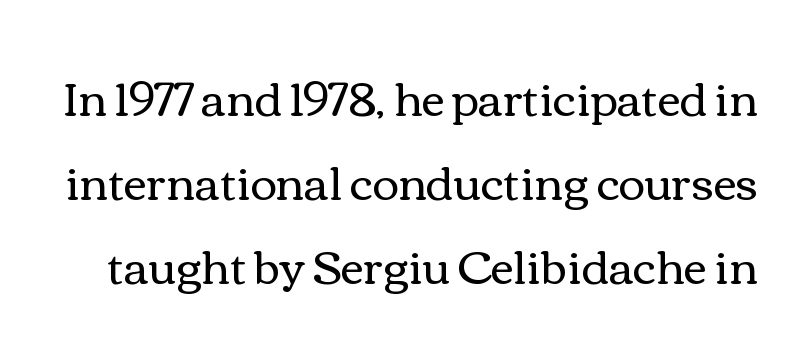
The image shows 45 px regular-weight, wide type, upright; set line spacing 1.87x, normal letter spacing, not underlined; a medium x-height.
